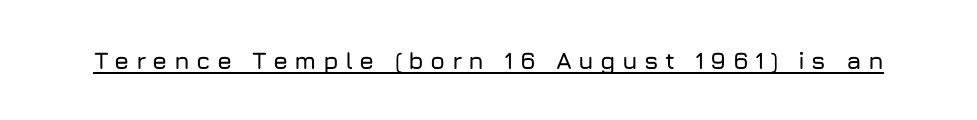
Q: Is the text italic (slanted)? A: No, it is upright.
Q: Is the text underlined? A: Yes.
Q: Is the spacing between letters normal or unusually wide? A: Unusually wide.
